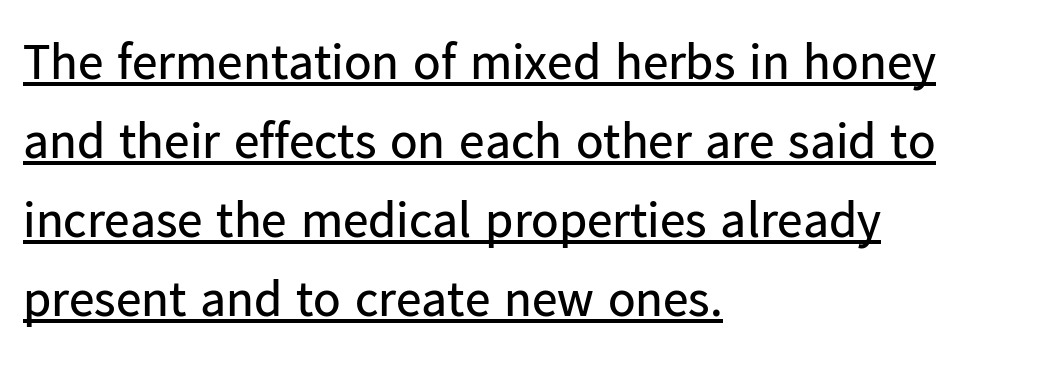
The lettering stays uniformly vertical, giving the passage a roman look. Check the space under the baseline: a stroke is drawn there. Normally led — the rows are evenly, conventionally spaced. Caption: face not bold, strokes unweighted. Look at the tracking — it's just the regular setting, nothing added.
